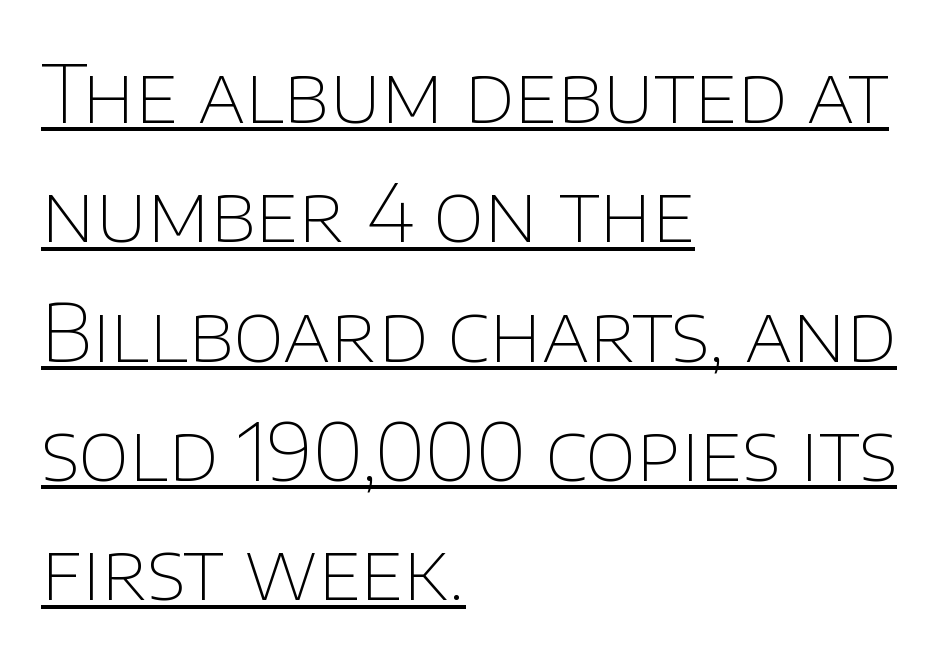
The image shows 79 px thin sans-serif type, upright; set left-aligned, normal line spacing (1.51x), normal letter spacing, underlined; low stroke contrast and a large x-height.
